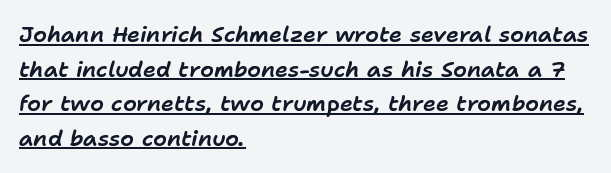
The image shows 22 px text type, italic (leaning right); set left-aligned, normal line spacing (1.57x), normal letter spacing, underlined.
